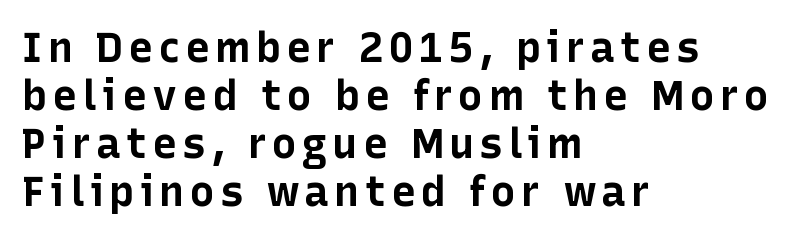
The image shows 42 px bold sans-serif type, upright; set left-aligned, tight line spacing (1.14x), not underlined; low stroke contrast and a medium x-height.
